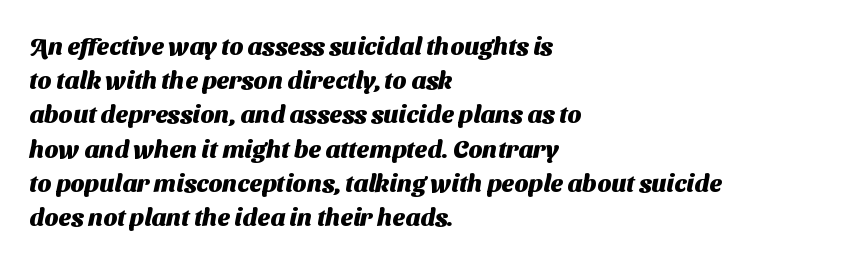
The image shows 25 px bold type; set left-aligned, normal line spacing (1.37x), normal letter spacing, not underlined.
